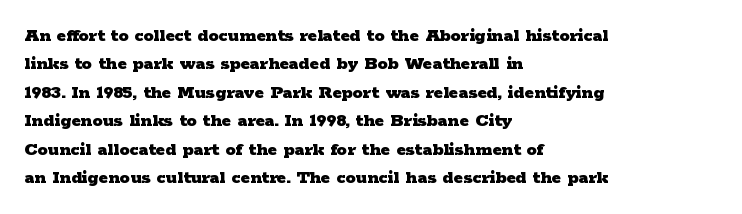
The image shows 20 px bold type, upright; set left-aligned, normal line spacing (1.42x), normal letter spacing, not underlined.
